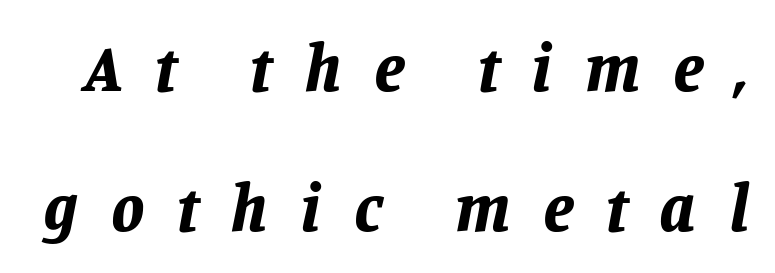
Q: Is the text bold? A: Yes.
Q: Is the text italic (slanted)? A: Yes, it leans right by about 11 degrees.
Q: Is the text underlined? A: No.
Q: Is the spacing between letters normal or unusually wide? A: Unusually wide.
Q: Is the spacing between lines tight, normal or loose? A: Loose.
Q: Width (condensed, normal, or wide)? A: Normal.
Q: Stroke contrast? A: Low.
Q: x-height? A: Large.
Q: Monospaced? A: No.
